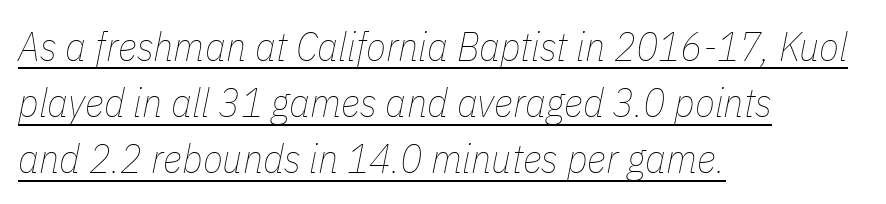
The paragraph shown leans on its left margin. The vertical gap from one line to the next is medium. The rendered words wear a rule along their underside. The tracking reads as untouched default to a designer's eye. Do the characters align in a grid? No, the font is proportional. Stems and bowls with no extra thickness — not bold.
